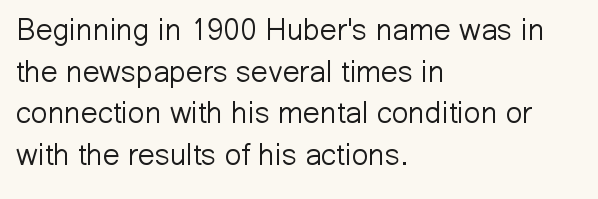
{"serif": "no", "italic": "no", "bold": "no", "weight": "light", "width": "normal", "stroke_contrast": "low", "x_height": "medium", "monospaced": "no", "underline": "no", "align": "left", "line_spacing": "normal", "line_spacing_ratio": 1.39, "letter_spacing": "normal", "letter_spacing_em": 0.0, "glyph_px": 30}
